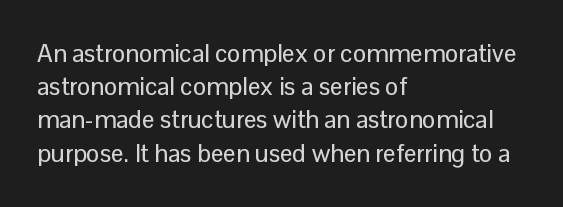
Q: Is the text italic (slanted)? A: No, it is upright.
Q: Is the text underlined? A: No.
Q: How is the paragraph aligned? A: Left-aligned.
Q: Is the spacing between letters normal or unusually wide? A: Normal.
Q: Is the spacing between lines tight, normal or loose? A: Normal.
